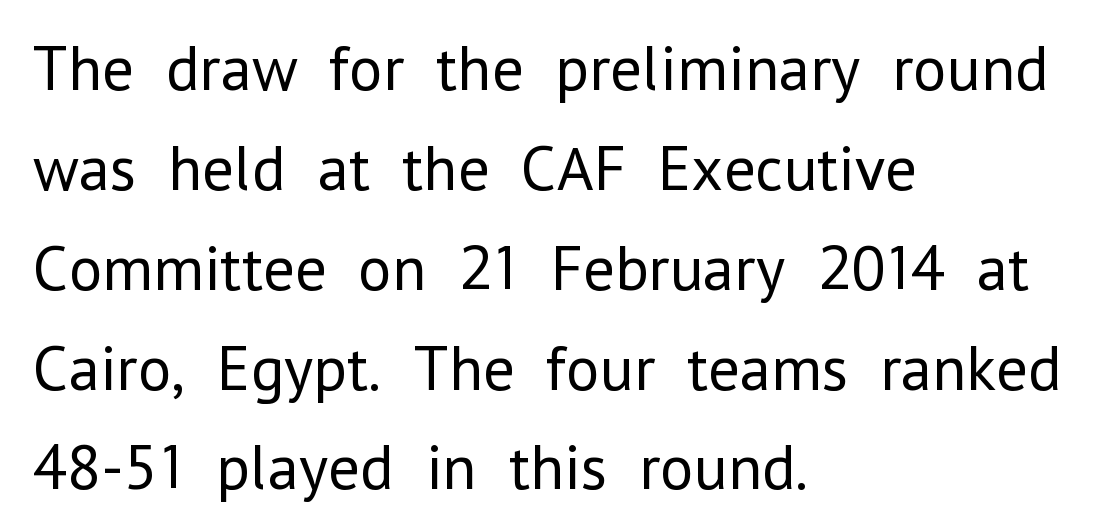
The image shows 64 px regular-weight sans-serif type, upright; set left-aligned, normal line spacing (1.56x), normal letter spacing, not underlined; low stroke contrast and a medium x-height.
